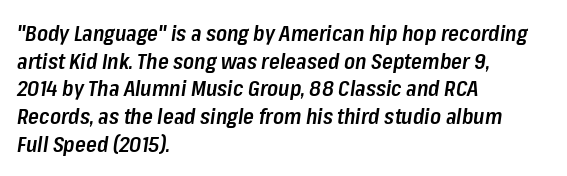
{"italic": "yes", "lean": "right", "slant_degrees": 8, "bold": "semi", "underline": "no", "align": "left", "line_spacing": "normal", "line_spacing_ratio": 1.26, "letter_spacing": "normal", "letter_spacing_em": 0.0, "glyph_px": 22}
